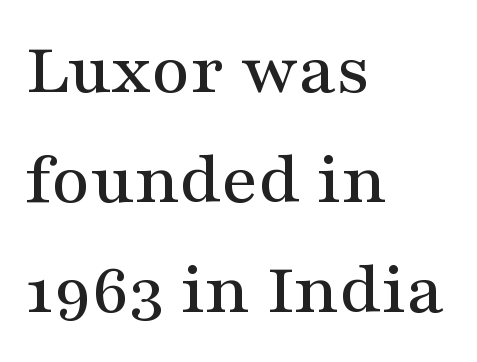
{"serif": "yes", "italic": "no", "width": "wide", "stroke_contrast": "medium", "x_height": "medium", "monospaced": "no", "underline": "no", "align": "left", "line_spacing": "normal", "line_spacing_ratio": 1.47, "letter_spacing": "normal", "letter_spacing_em": 0.0, "glyph_px": 75}
